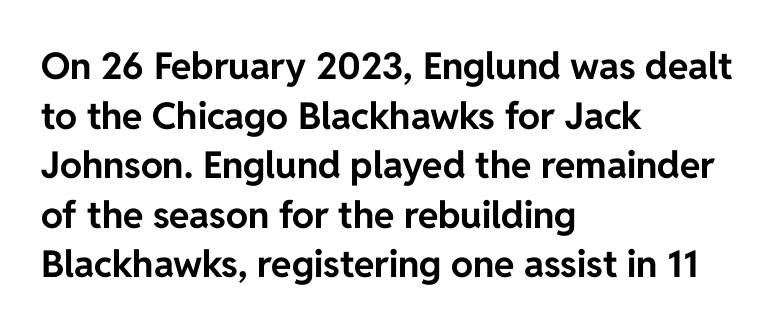
Q: Is the text bold? A: Yes.
Q: Is the text italic (slanted)? A: No, it is upright.
Q: Is the typeface a serif or a sans-serif typeface? A: Sans-serif.
Q: Is the text underlined? A: No.
Q: How is the paragraph aligned? A: Left-aligned.
Q: Is the spacing between letters normal or unusually wide? A: Normal.
Q: Is the spacing between lines tight, normal or loose? A: Normal.
Q: Width (condensed, normal, or wide)? A: Normal.
Q: Stroke contrast? A: Low.
Q: x-height? A: Medium.
Q: Monospaced? A: No.
